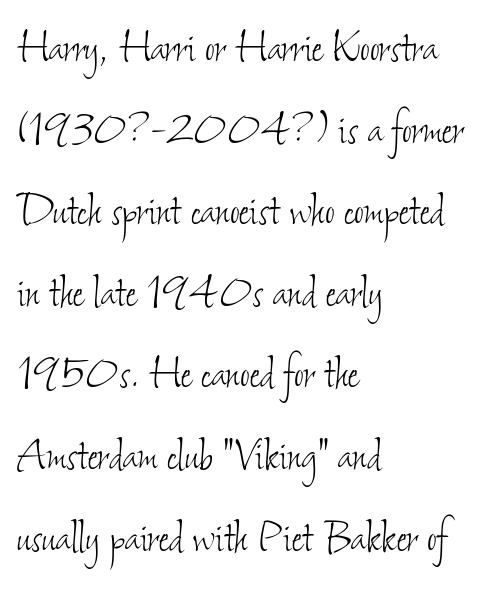
The weight would be labelled regular, book, light, or lighter still. Plain, unruled lines of type. The face used here is proportionally spaced, like ordinary book or web type. Notice how the passage keeps a crisp vertical edge on the left only. Words appear dense and cohesive because spacing is normal.
